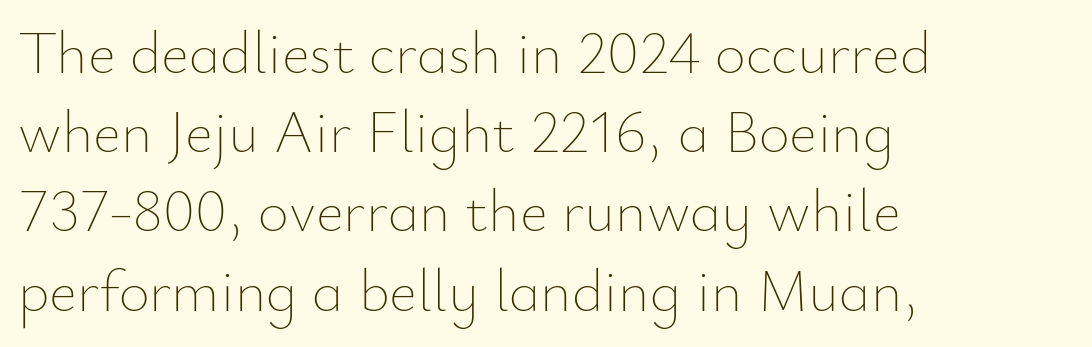
The image shows 60 px thin type, upright; set left-aligned, normal line spacing (1.32x), normal letter spacing, not underlined; low stroke contrast and a small x-height.
